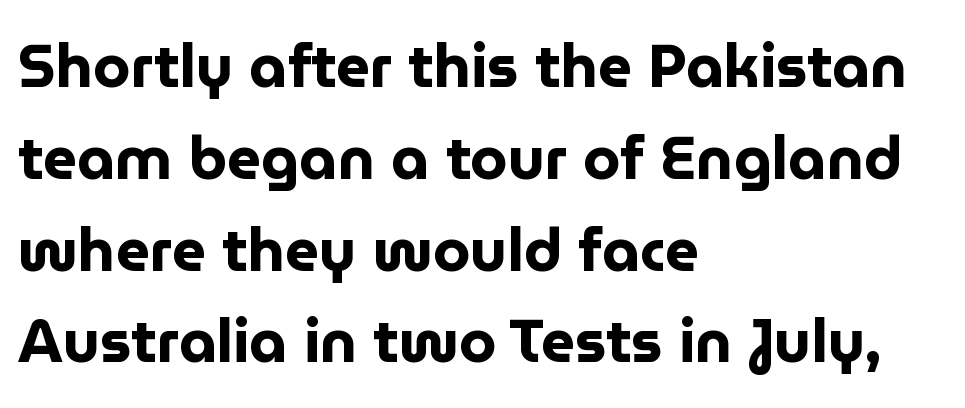
The image shows 60 px bold sans-serif type, upright; set left-aligned, normal line spacing (1.53x), normal letter spacing, not underlined; low stroke contrast and a medium x-height.
